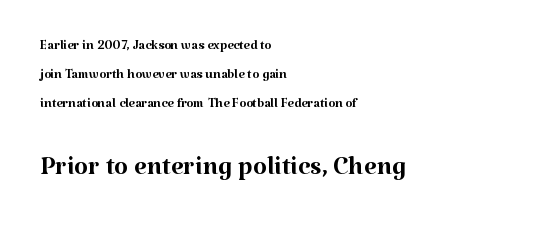
Q: Is the text bold? A: No.
Q: Is the text italic (slanted)? A: No, it is upright.
Q: Is the typeface a serif or a sans-serif typeface? A: Serif.
Q: Is the text underlined? A: No.
Q: How is the paragraph aligned? A: Left-aligned.
Q: Is the spacing between letters normal or unusually wide? A: Normal.
Q: Is the spacing between lines tight, normal or loose? A: Normal.
Q: Which block of text is set in a larger size, the first (top) or the second (bottom)? A: The second (bottom) one.
Q: Width (condensed, normal, or wide)? A: Normal.
Q: Stroke contrast? A: Medium.
Q: x-height? A: Medium.
Q: Monospaced? A: No.
